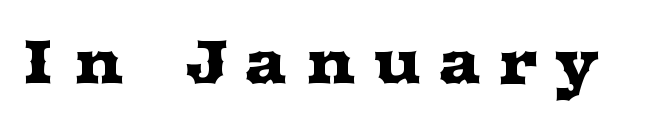
The image shows 62 px wide serif type, upright; set unusually wide letter spacing (+0.29 em), not underlined; medium stroke contrast and a medium x-height.
